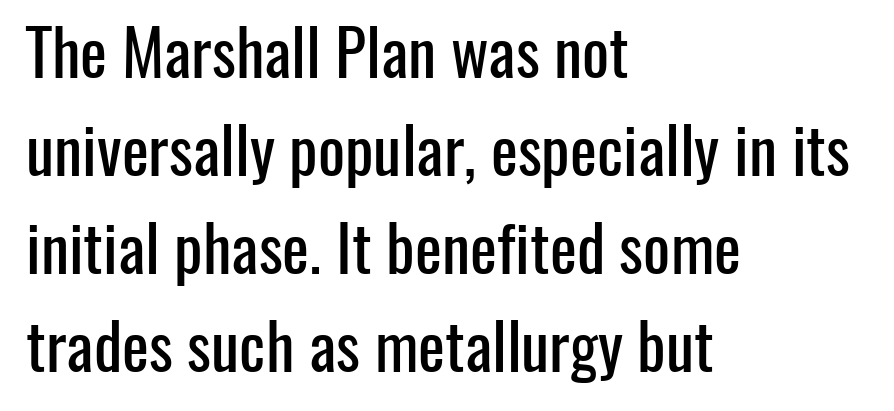
Letter spacing: default. The font family rendered here belongs to the sans-serif group. These lines are rendered in a variable-pitch font. Horizontally, the lines are justified to the leading edge only.
